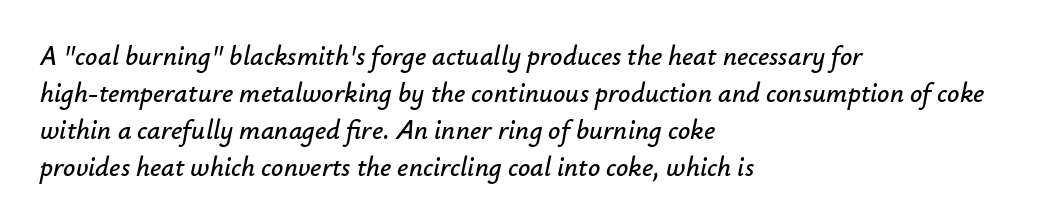
Students, note that the glyphs here touch the page at normal intervals. No word sits above an underline. These lines stack with their left ends in a neat column. If you drew a line through each stem, it would be angled.
